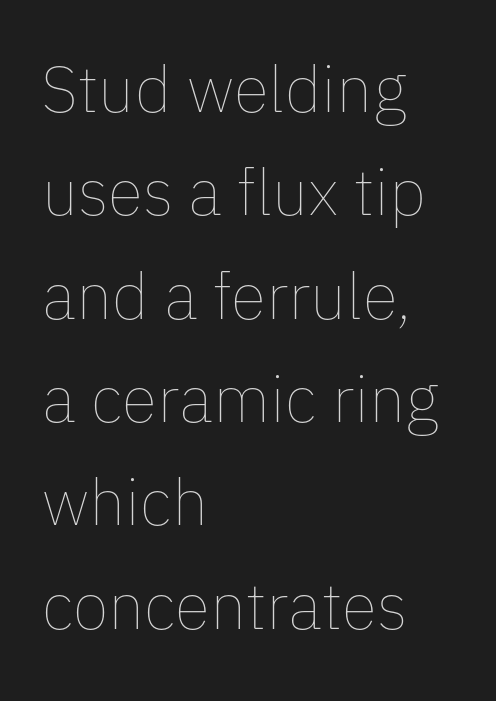
The image shows 65 px thin type, upright; set left-aligned, normal line spacing (1.59x), normal letter spacing, not underlined; low stroke contrast and a medium x-height.
